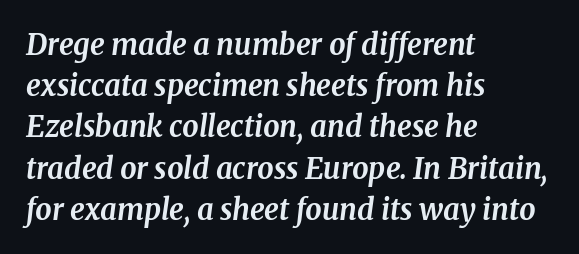
The image shows 29 px bold serif type, italic (leaning right); set left-aligned, normal line spacing (1.42x), normal letter spacing, not underlined; medium stroke contrast and a medium x-height.
